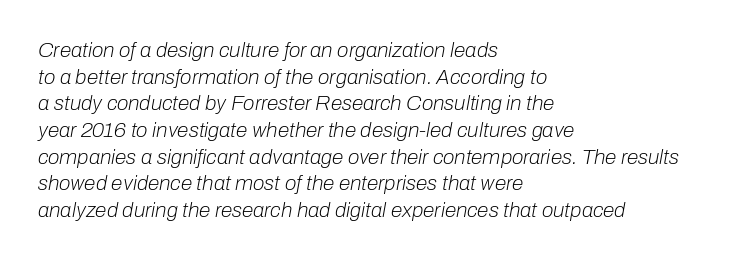
This reads as an unemphasized weight, regular at the heaviest. Characters follow at the spacing the type designer built in. These lines were composed using italics. Each row of text sits above clean, open space. Teacher's note: observe the even left margin — that is flush-left alignment. What's the leading like? Ordinary, nothing unusual.
